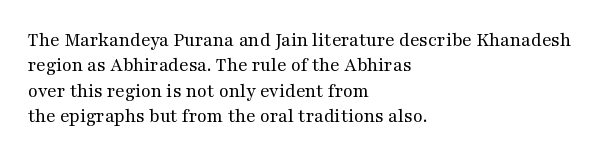
The image shows 20 px text type, upright; set left-aligned, normal line spacing (1.27x), normal letter spacing, not underlined.
